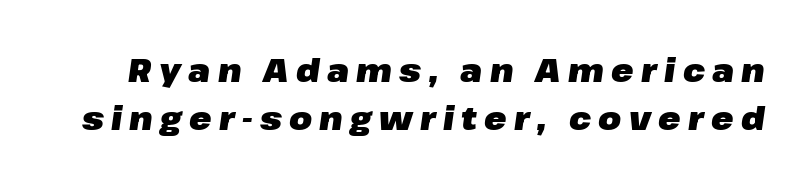
{"italic": "yes", "lean": "right", "slant_degrees": 8, "bold": "yes", "weight": "heavy", "width": "normal", "stroke_contrast": "low", "x_height": "medium", "monospaced": "no", "underline": "no", "line_spacing": "normal", "line_spacing_ratio": 1.46, "letter_spacing": "wide", "letter_spacing_em": 0.22, "glyph_px": 33}
